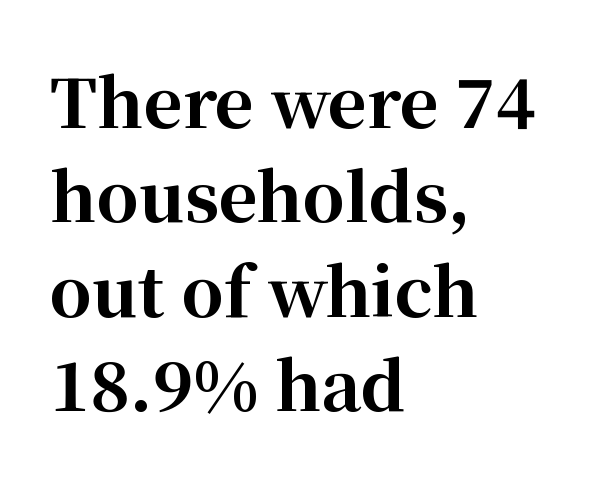
Thick stems and heavy bowls — unmistakably bold. Varying glyph widths throughout — classic text-font behaviour. Bare-footed words on every line. Caption: standard tracking, unaltered. The rows are spaced the way most documents space them.
